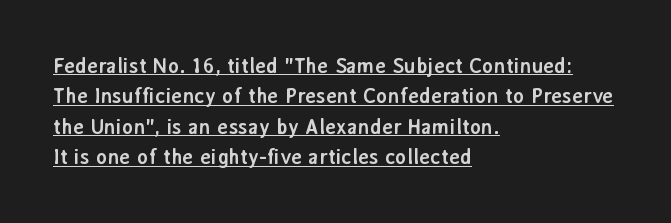
A continuous stroke trails under the words, as in a hyperlink. Reading down the block, your eye returns to a fixed left position each line. No extra tracking has been applied to these lines. The letters stand straight up with perfectly vertical stems.
